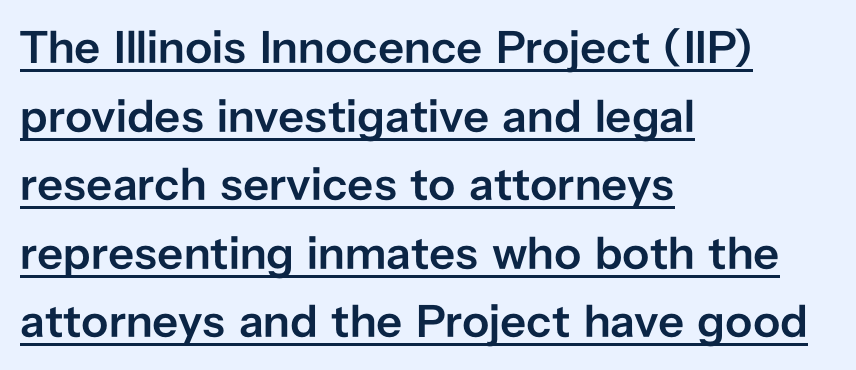
Q: Is the text bold? A: Semi-bold.
Q: Is the text italic (slanted)? A: No, it is upright.
Q: Is the typeface a serif or a sans-serif typeface? A: Sans-serif.
Q: Is the text underlined? A: Yes.
Q: How is the paragraph aligned? A: Left-aligned.
Q: Is the spacing between letters normal or unusually wide? A: Normal.
Q: Is the spacing between lines tight, normal or loose? A: Normal.
Q: Width (condensed, normal, or wide)? A: Normal.
Q: Stroke contrast? A: Low.
Q: x-height? A: Medium.
Q: Monospaced? A: No.
